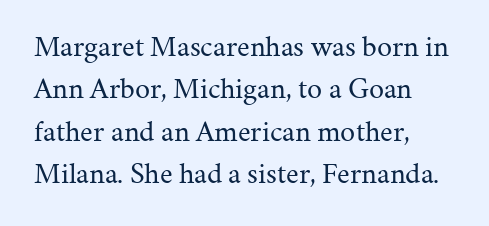
Q: Is the text bold? A: No.
Q: Is the text italic (slanted)? A: No, it is upright.
Q: Is the typeface a serif or a sans-serif typeface? A: Serif.
Q: Is the text underlined? A: No.
Q: How is the paragraph aligned? A: Left-aligned.
Q: Is the spacing between letters normal or unusually wide? A: Normal.
Q: Is the spacing between lines tight, normal or loose? A: Normal.
Q: Width (condensed, normal, or wide)? A: Normal.
Q: Stroke contrast? A: Medium.
Q: x-height? A: Medium.
Q: Monospaced? A: No.
